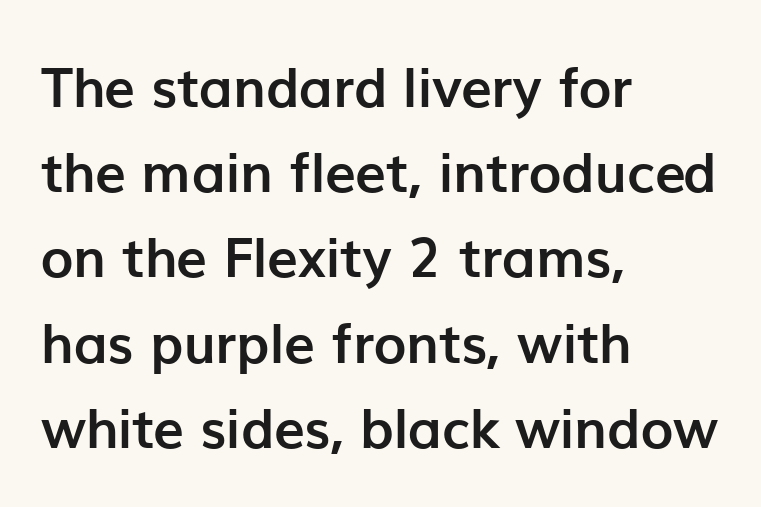
Is there any slant? The stems are plumb. Weight: bold. Letter spacing: default. Does the copy run flush right? No — it runs flush left. You could not count columns in this text — the font is proportionally spaced.
